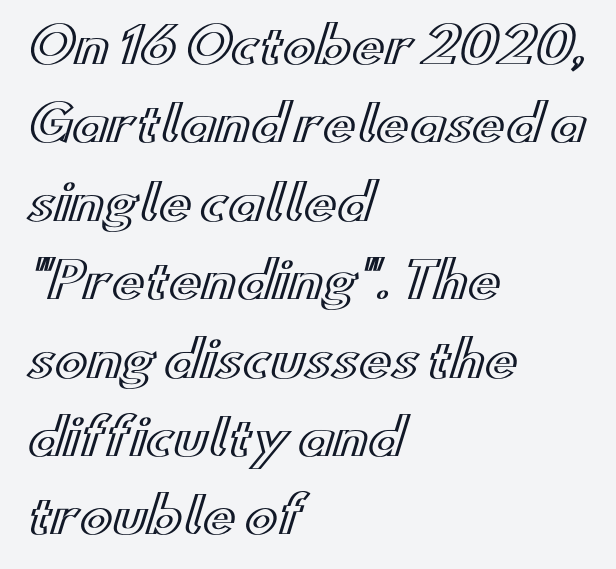
{"width": "wide", "x_height": "small", "monospaced": "no", "underline": "no", "align": "left", "line_spacing": "normal", "line_spacing_ratio": 1.6, "letter_spacing": "normal", "letter_spacing_em": 0.0, "glyph_px": 49}
